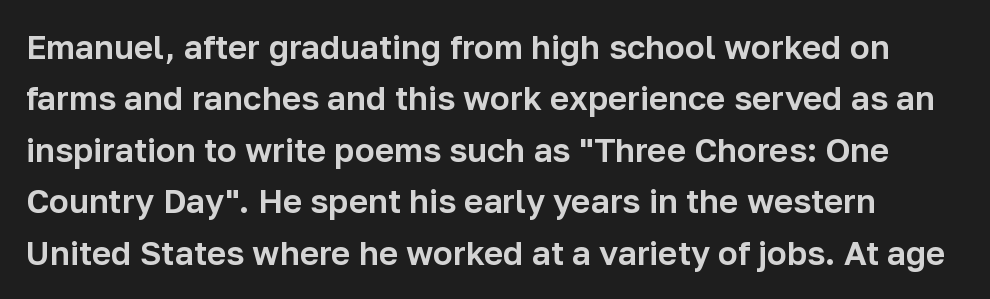
{"serif": "no", "italic": "no", "width": "normal", "stroke_contrast": "low", "x_height": "medium", "monospaced": "no", "underline": "no", "line_spacing": "normal", "line_spacing_ratio": 1.56, "letter_spacing": "normal", "letter_spacing_em": 0.0, "glyph_px": 33}
